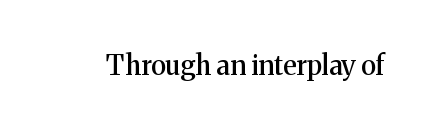
The image shows 27 px text type, upright; set normal letter spacing, not underlined.
